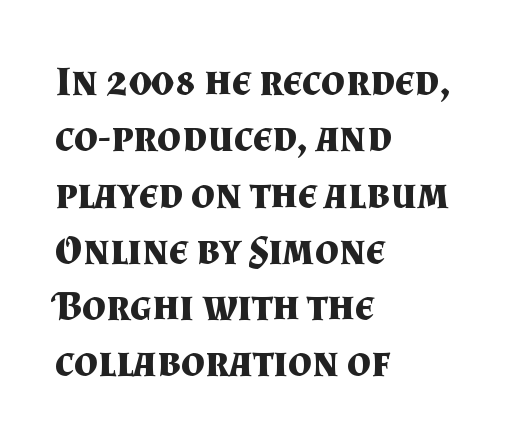
Q: Is the text bold? A: Yes.
Q: Is the text italic (slanted)? A: No, it is upright.
Q: Is the typeface a serif or a sans-serif typeface? A: Serif.
Q: Is the text underlined? A: No.
Q: How is the paragraph aligned? A: Left-aligned.
Q: Is the spacing between letters normal or unusually wide? A: Normal.
Q: Is the spacing between lines tight, normal or loose? A: Normal.
Q: Width (condensed, normal, or wide)? A: Normal.
Q: Stroke contrast? A: Medium.
Q: x-height? A: Small.
Q: Monospaced? A: No.
